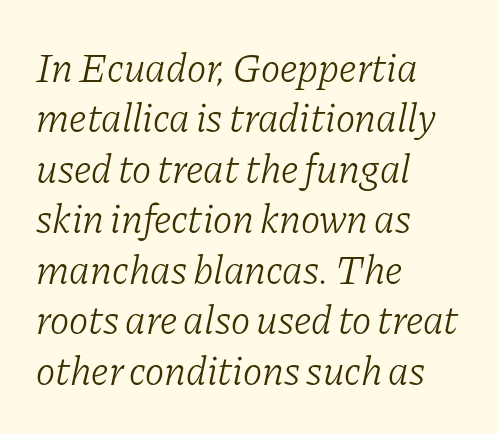
A student would call this left alignment; a typographer would say flush left, rag right. Default kerning and tracking; the words read as compact shapes. Does the type have serifs? Yes, each stem ends in a small foot. No heavy texture on the line: the type isn't bold. The whole block is typeset with a tilt.
